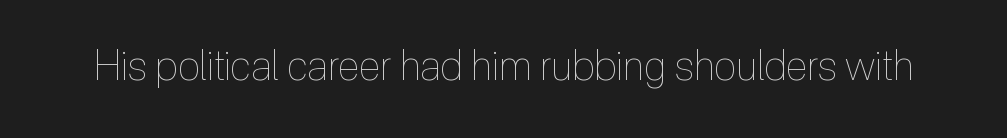
The image shows 41 px thin, condensed type, upright; set normal letter spacing, not underlined; a medium x-height.
